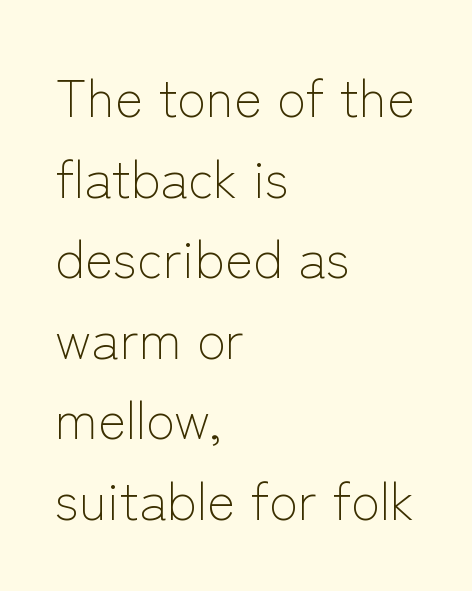
{"serif": "no", "italic": "no", "bold": "no", "weight": "light", "width": "normal", "stroke_contrast": "low", "x_height": "medium", "monospaced": "no", "underline": "no", "align": "left", "line_spacing": "normal", "line_spacing_ratio": 1.52, "letter_spacing": "normal", "letter_spacing_em": 0.0, "glyph_px": 53}
